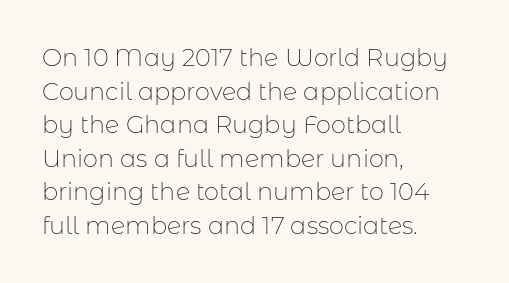
The image shows 24 px text type, upright; set left-aligned, normal line spacing (1.4x), normal letter spacing, not underlined.
